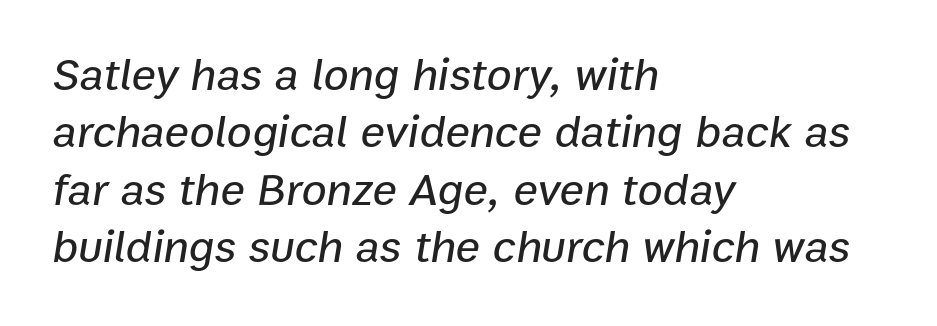
The image shows 46 px text type, italic (leaning right); set left-aligned, normal line spacing (1.25x), normal letter spacing, not underlined; low stroke contrast and a medium x-height.
